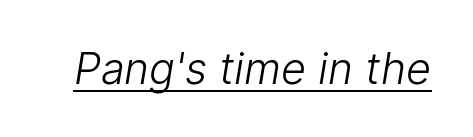
The image shows 43 px light sans-serif type; set normal letter spacing, underlined; low stroke contrast and a medium x-height.
